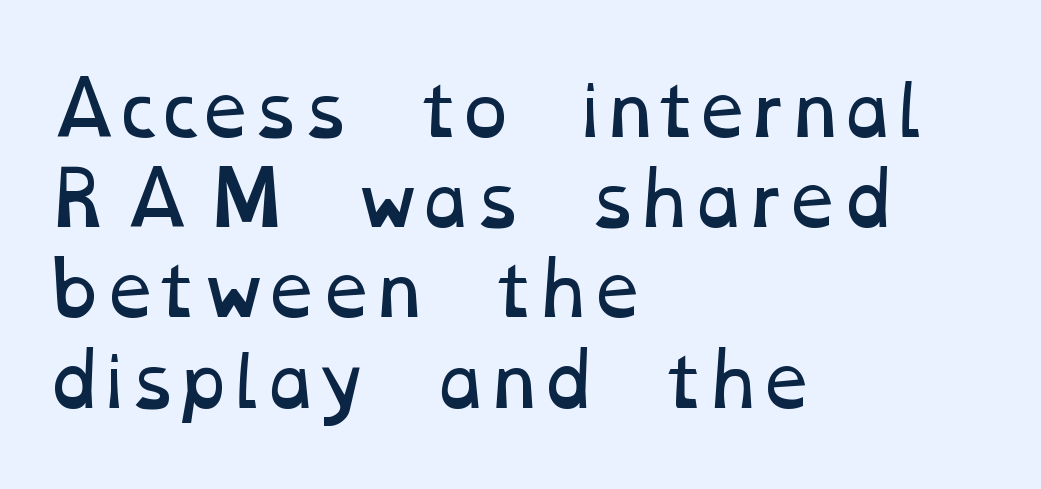
{"bold": "no", "weight": "regular", "width": "wide", "stroke_contrast": "low", "x_height": "medium", "monospaced": "no", "underline": "no", "align": "left", "line_spacing": "normal", "line_spacing_ratio": 1.27, "letter_spacing": "normal", "letter_spacing_em": 0.0, "glyph_px": 71}
